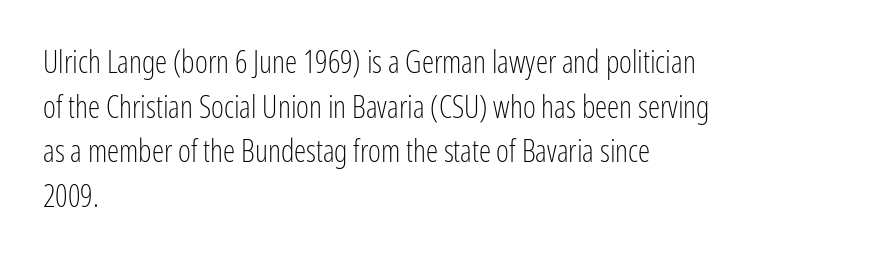
{"serif": "no", "italic": "no", "bold": "no", "weight": "light", "width": "condensed", "stroke_contrast": "low", "x_height": "medium", "monospaced": "no", "underline": "no", "align": "left", "line_spacing": "normal", "line_spacing_ratio": 1.44, "letter_spacing": "normal", "letter_spacing_em": 0.0, "glyph_px": 31}
